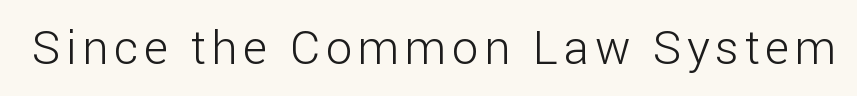
Q: Is the text bold? A: No.
Q: Is the text italic (slanted)? A: No, it is upright.
Q: Is the typeface a serif or a sans-serif typeface? A: Sans-serif.
Q: Is the text underlined? A: No.
Q: Width (condensed, normal, or wide)? A: Normal.
Q: Stroke contrast? A: Low.
Q: x-height? A: Medium.
Q: Monospaced? A: No.
